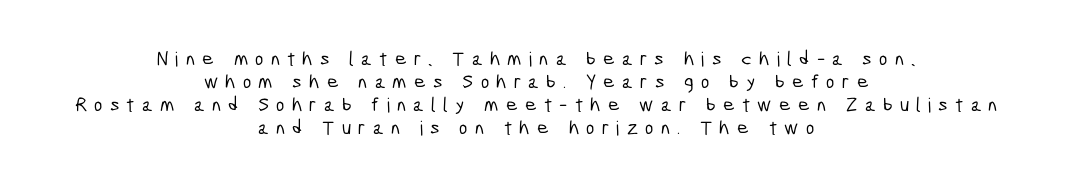
Quick note: interline space is minimal. Notice how the passage keeps no hard edge, just a central spine. This rendering features lettering with no underline. The tracking reads as deliberately expanded to a designer's eye.
